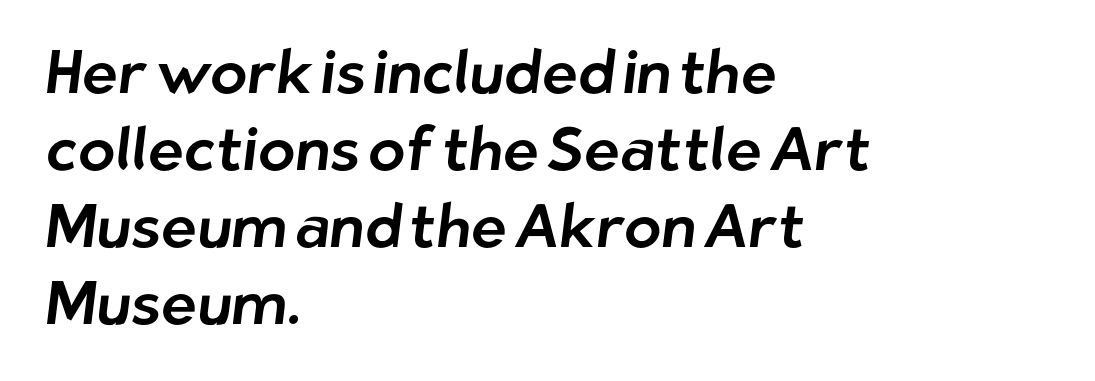
Q: Is the typeface a serif or a sans-serif typeface? A: Sans-serif.
Q: Is the text underlined? A: No.
Q: How is the paragraph aligned? A: Left-aligned.
Q: Is the spacing between letters normal or unusually wide? A: Normal.
Q: Is the spacing between lines tight, normal or loose? A: Normal.
Q: Width (condensed, normal, or wide)? A: Normal.
Q: Stroke contrast? A: Low.
Q: x-height? A: Medium.
Q: Monospaced? A: No.
